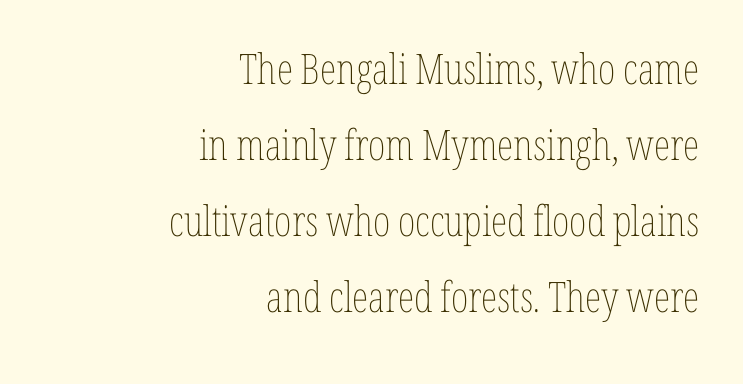
Q: Is the text bold? A: No.
Q: Is the text italic (slanted)? A: No, it is upright.
Q: Is the text underlined? A: No.
Q: How is the paragraph aligned? A: Right-aligned.
Q: Is the spacing between letters normal or unusually wide? A: Normal.
Q: Width (condensed, normal, or wide)? A: Condensed.
Q: Stroke contrast? A: Low.
Q: x-height? A: Medium.
Q: Monospaced? A: No.
